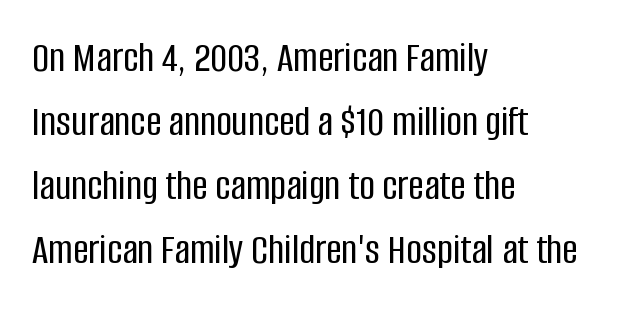
{"serif": "no", "italic": "no", "width": "condensed", "stroke_contrast": "low", "x_height": "large", "monospaced": "no", "underline": "no", "align": "left", "line_spacing": "normal", "line_spacing_ratio": 1.49, "letter_spacing": "normal", "letter_spacing_em": 0.0, "glyph_px": 43}
